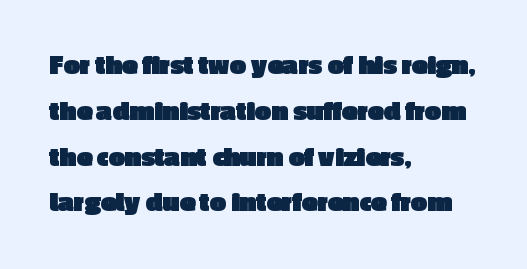
Q: Is the text bold? A: Yes.
Q: Is the text italic (slanted)? A: No, it is upright.
Q: Is the typeface a serif or a sans-serif typeface? A: Sans-serif.
Q: Is the text underlined? A: No.
Q: How is the paragraph aligned? A: Left-aligned.
Q: Is the spacing between letters normal or unusually wide? A: Normal.
Q: Is the spacing between lines tight, normal or loose? A: Normal.
Q: Width (condensed, normal, or wide)? A: Normal.
Q: x-height? A: Medium.
Q: Monospaced? A: No.
